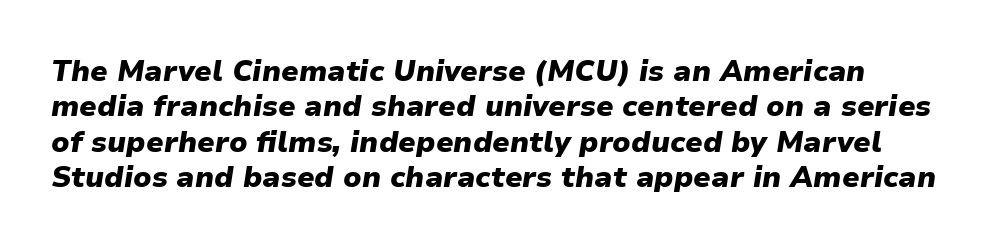
{"italic": "yes", "lean": "right", "slant_degrees": 9, "bold": "yes", "weight": "heavy", "width": "normal", "stroke_contrast": "low", "x_height": "medium", "monospaced": "no", "underline": "no", "line_spacing_ratio": 1.22, "letter_spacing": "normal", "letter_spacing_em": 0.0, "glyph_px": 29}
